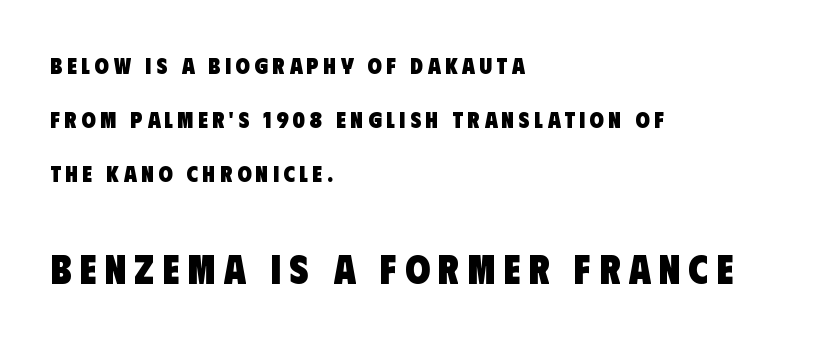
Q: Is the text bold? A: Yes.
Q: Is the typeface a serif or a sans-serif typeface? A: Sans-serif.
Q: Is the text underlined? A: No.
Q: How is the paragraph aligned? A: Left-aligned.
Q: Is the spacing between letters normal or unusually wide? A: Unusually wide.
Q: Is the spacing between lines tight, normal or loose? A: Loose.
Q: Which block of text is set in a larger size, the first (top) or the second (bottom)? A: The second (bottom) one.
Q: Width (condensed, normal, or wide)? A: Condensed.
Q: Stroke contrast? A: Low.
Q: x-height? A: Large.
Q: Monospaced? A: No.
